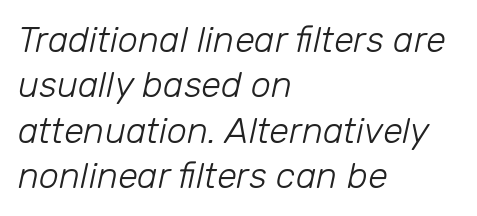
The image shows 36 px light type, italic (leaning right); set left-aligned, normal line spacing (1.26x), normal letter spacing, not underlined; low stroke contrast and a medium x-height.
